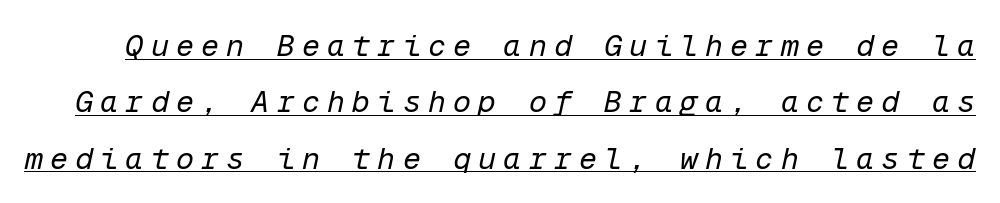
{"italic": "yes", "lean": "right", "slant_degrees": 12, "bold": "no", "weight": "regular", "width": "normal", "stroke_contrast": "low", "x_height": "medium", "monospaced": "yes", "underline": "yes", "line_spacing_ratio": 1.88, "letter_spacing": "wide", "letter_spacing_em": 0.24, "glyph_px": 30}
